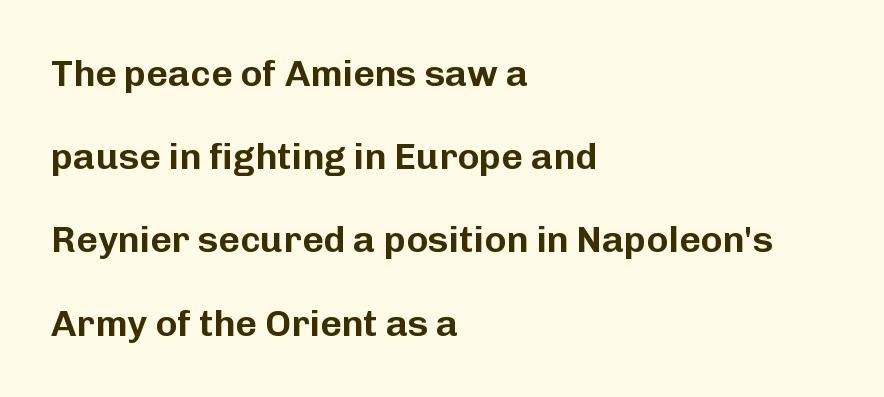
Spacing between characters is what you'd get straight out of the box. Think of a printed novel: that variable character pitch is what you see here. Leading is clearly above the norm, producing a sparse column. Are there feet on the stems? There aren't — it's a sans. Lines of text with bare space underneath. Horizontal alignment here is leftward, the default for most running prose.
